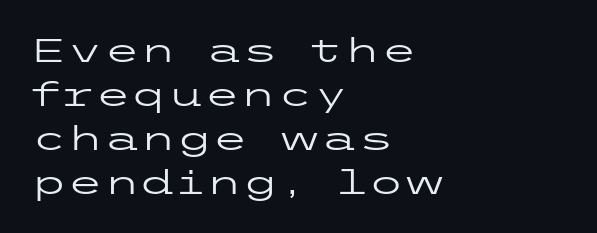
The horizontal fit of the characters is conventional and even. Honestly, there is no underline to notice here at all. Stroke mass is kept to a normal reading level or below. A normal amount of white space separates one row of letters from the next. Unlike italic type, these characters show no tilt at all.
